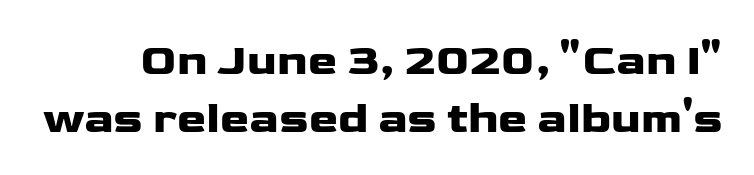
Characters follow at the spacing the type designer built in. The face used here is proportionally spaced, like ordinary book or web type. Beneath every word, the page is bare. Line spacing here is normal. No italicization has been applied; the sample stays upright.
